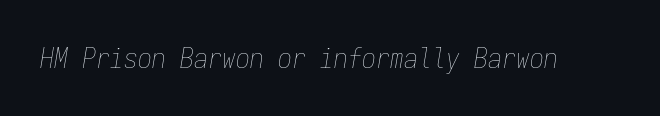
{"italic": "yes", "lean": "right", "slant_degrees": 9, "bold": "no", "weight": "thin", "width": "condensed", "stroke_contrast": "low", "x_height": "medium", "monospaced": "yes", "underline": "no", "letter_spacing": "normal", "letter_spacing_em": 0.0, "glyph_px": 28}
